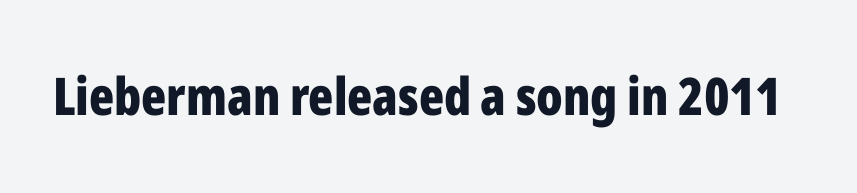
Upright lettering throughout. Does the type have serifs? No, each stem ends abruptly. This rendering features lettering with no underline. The rendering uses natural spacing where letterforms have individual widths.
